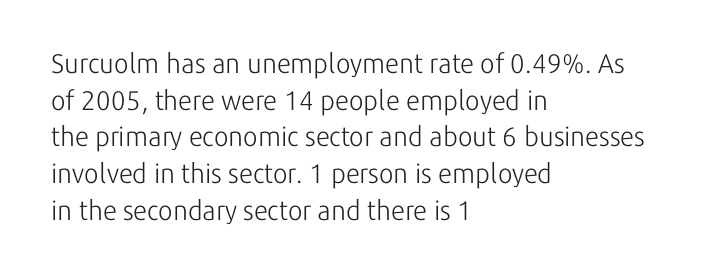
The image shows 27 px text type, upright; set left-aligned, normal line spacing (1.36x), normal letter spacing, not underlined.
